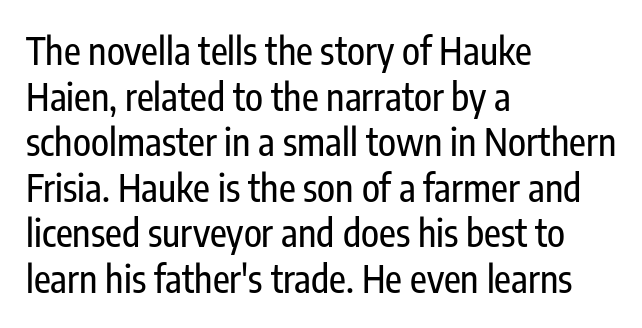
Here the glyphs are tracked normally, forming tight word shapes. Note: no serifs on the glyphs. Check under the words: just untouched page. These lines are rendered in a variable-pitch font.
